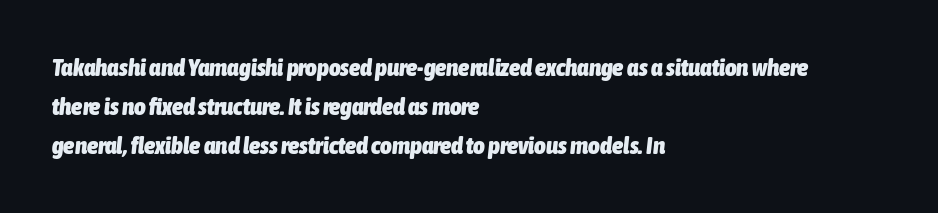
There's an unmistakable incline to the writing here. The typesetting leans heavy: a genuine bold. No word sits above an underline. In CSS terms this would be text-align: left. One glance says typical: line gaps are just what's usual.
